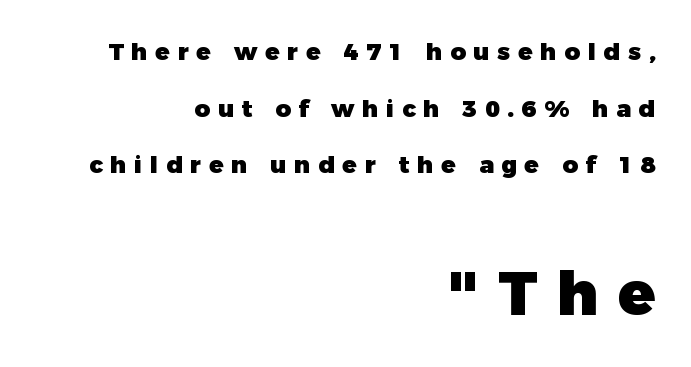
Q: Is the text bold? A: Yes.
Q: Is the text italic (slanted)? A: No, it is upright.
Q: Is the typeface a serif or a sans-serif typeface? A: Sans-serif.
Q: Is the text underlined? A: No.
Q: How is the paragraph aligned? A: Right-aligned.
Q: Is the spacing between letters normal or unusually wide? A: Unusually wide.
Q: Is the spacing between lines tight, normal or loose? A: Loose.
Q: Which block of text is set in a larger size, the first (top) or the second (bottom)? A: The second (bottom) one.
Q: Width (condensed, normal, or wide)? A: Normal.
Q: Stroke contrast? A: Low.
Q: x-height? A: Medium.
Q: Monospaced? A: No.
